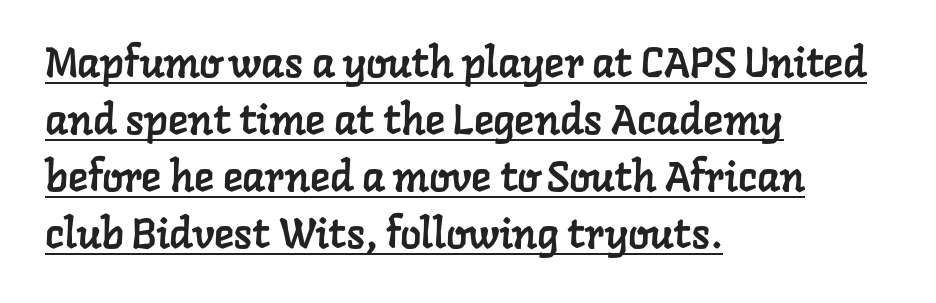
If you drew a ruler down the left edge, every line would touch it. A baseline rule has been typeset under these characters. Is this a fixed-width face? No — the glyphs have proportional, varying widths. Classification — serif. This rendering leaves character spacing at its baseline value. The passage shown stacks its lines at a standard gap.
